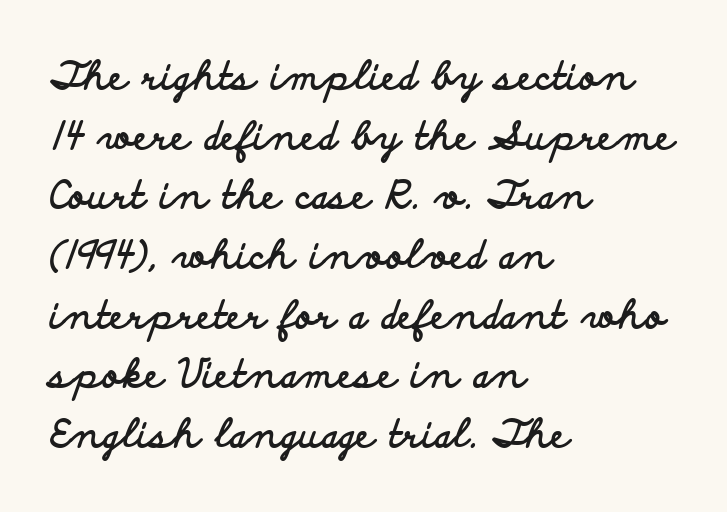
The image shows 38 px bold, wide sans-serif type; set left-aligned, normal line spacing (1.57x), normal letter spacing, not underlined; low stroke contrast and a small x-height.
